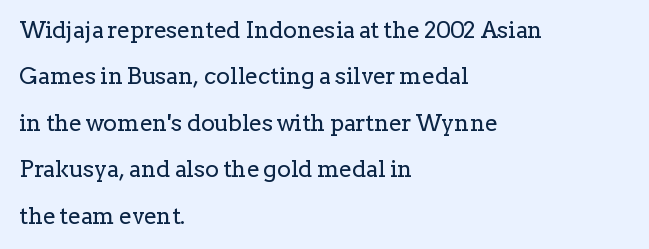
The image shows 23 px text type, upright; set left-aligned, loose line spacing (2.02x), normal letter spacing, not underlined.
